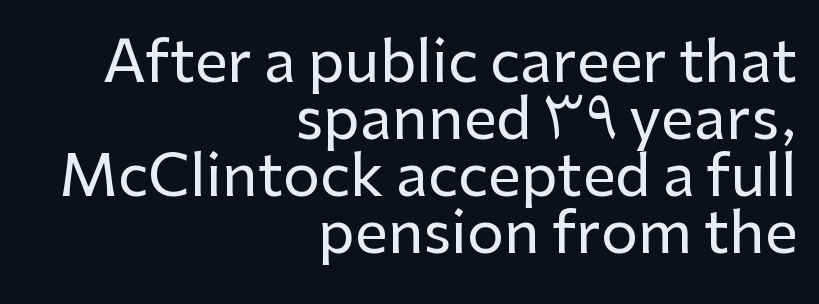
Q: Is the text italic (slanted)? A: No, it is upright.
Q: Is the typeface a serif or a sans-serif typeface? A: Sans-serif.
Q: Is the text underlined? A: No.
Q: How is the paragraph aligned? A: Right-aligned.
Q: Is the spacing between letters normal or unusually wide? A: Normal.
Q: Is the spacing between lines tight, normal or loose? A: Tight.
Q: Width (condensed, normal, or wide)? A: Normal.
Q: Stroke contrast? A: Low.
Q: x-height? A: Medium.
Q: Monospaced? A: No.
